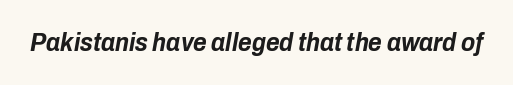
The image shows 26 px bold type, italic (leaning right); set normal letter spacing, not underlined.
